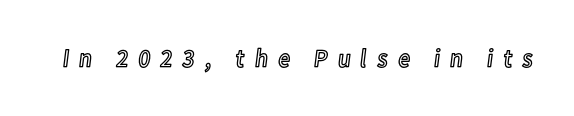
Clear beneath every line of the passage. The letters are spread apart with noticeably loose tracking.
